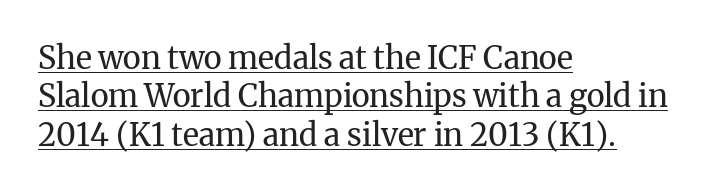
{"serif": "yes", "italic": "no", "bold": "no", "weight": "regular", "width": "normal", "stroke_contrast": "medium", "x_height": "medium", "monospaced": "no", "underline": "yes", "align": "left", "line_spacing_ratio": 1.24, "letter_spacing": "normal", "letter_spacing_em": 0.0, "glyph_px": 31}
